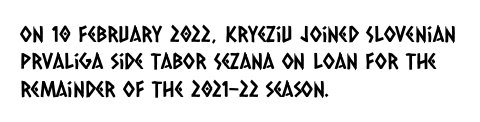
The image shows 22 px text type; set left-aligned, line spacing 1.24x, normal letter spacing, not underlined.
